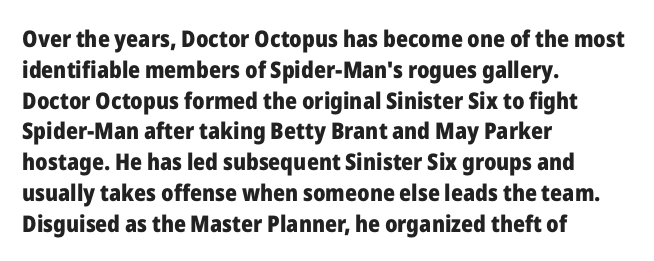
It's the straight-up-and-down kind of type. Descender tails drop into unmarked territory. Weight check: bold — yes, fully. Line beginnings align vertically; line endings do not.
